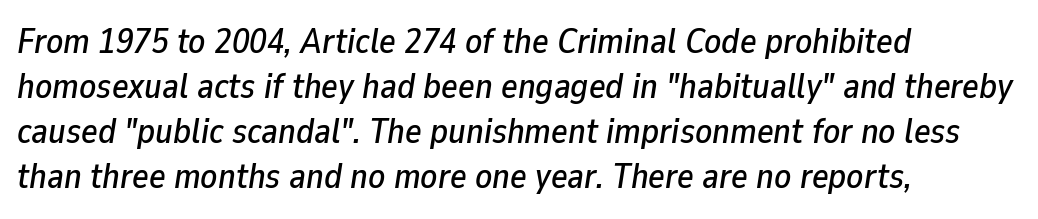
The image shows 35 px text type, italic (leaning right); set left-aligned, normal line spacing (1.29x), normal letter spacing, not underlined; low stroke contrast and a medium x-height.
